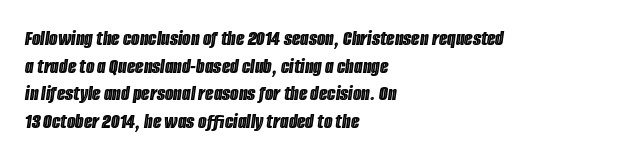
What stands out about the letter spacing? Nothing — it is the standard amount. These lines were composed using italics. The words here are not underlined. Short and long lines alike share a common starting point at left.
